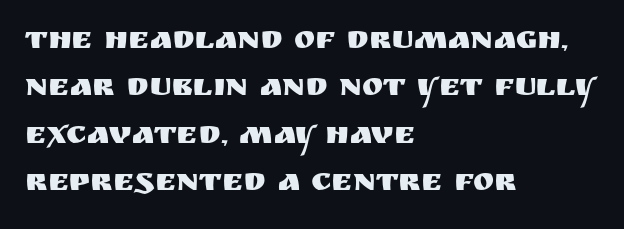
The space between consecutive lines is moderate. Nobody drew a line under any word here. The paragraph shown leans on its left margin. To sum up the face: it is a sans, with no serifs. Varying glyph widths throughout — classic text-font behaviour. The letterforms sit shoulder to shoulder at normal distance.
